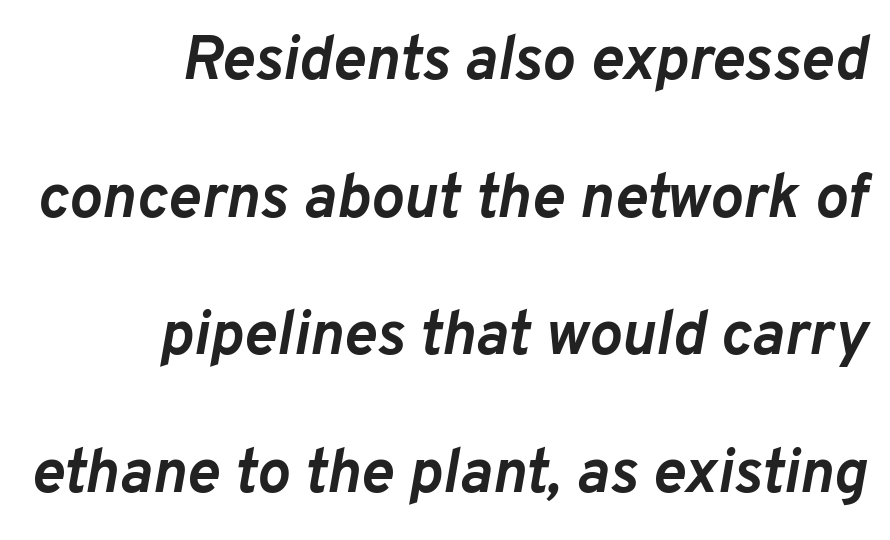
{"italic": "yes", "lean": "right", "slant_degrees": 10, "bold": "yes", "weight": "semibold", "width": "normal", "stroke_contrast": "low", "x_height": "medium", "monospaced": "no", "underline": "no", "align": "right", "line_spacing": "loose", "line_spacing_ratio": 2.22, "letter_spacing": "normal", "letter_spacing_em": 0.0, "glyph_px": 62}
